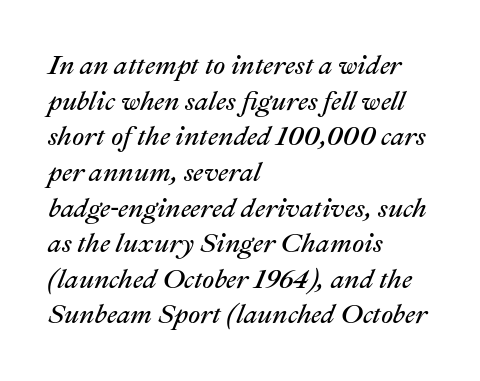
The image shows 27 px text type, italic (leaning right); set left-aligned, normal line spacing (1.32x), normal letter spacing, not underlined.
